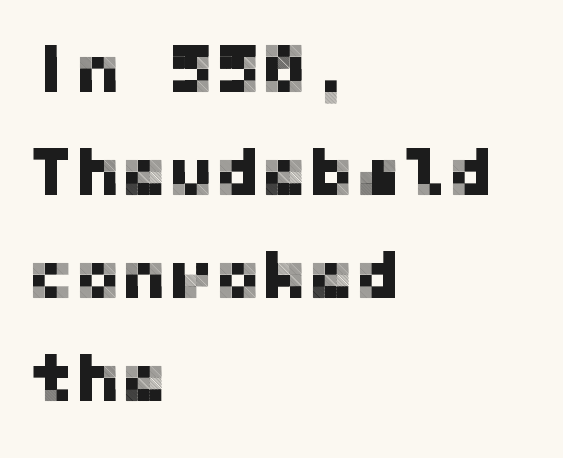
The image shows 70 px sans-serif type, upright; set left-aligned, normal line spacing (1.47x), normal letter spacing, not underlined; low stroke contrast and a medium x-height.
